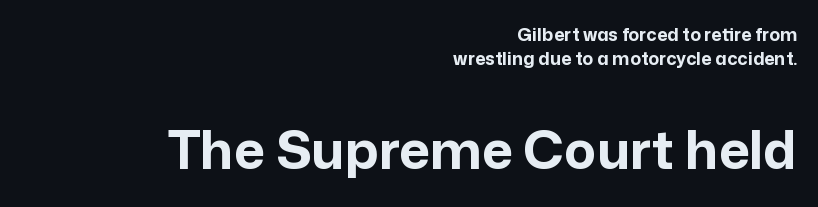
The image shows 53 px bold sans-serif type, upright; set right-aligned, normal line spacing (1.31x), normal letter spacing, not underlined; the second (bottom) block is 2.94x larger; low stroke contrast and a medium x-height.
